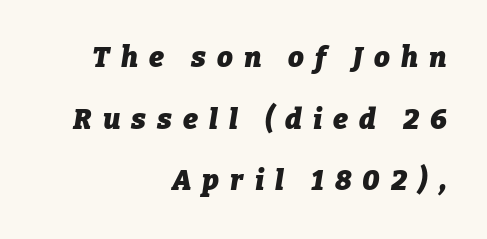
The image shows 28 px heavy type, italic (leaning right); set right-aligned, loose line spacing (2.2x), unusually wide letter spacing (+0.4 em), not underlined; low stroke contrast and a medium x-height.
